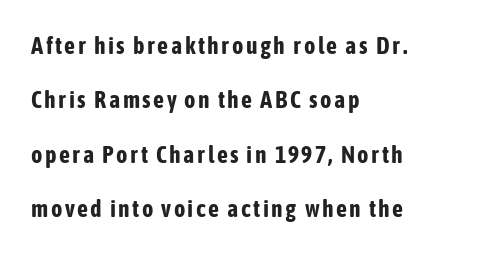
{"italic": "no", "bold": "yes", "underline": "no", "align": "left", "line_spacing": "loose", "line_spacing_ratio": 2.27, "glyph_px": 24}
